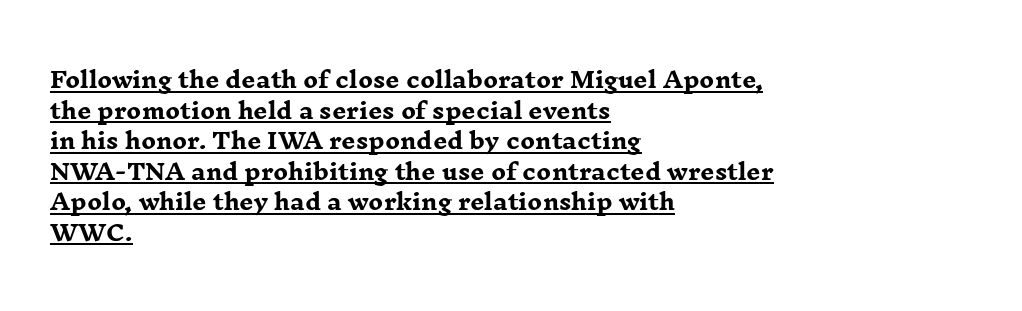
Q: Is the text bold? A: Yes.
Q: Is the text italic (slanted)? A: No, it is upright.
Q: Is the text underlined? A: Yes.
Q: How is the paragraph aligned? A: Left-aligned.
Q: Is the spacing between letters normal or unusually wide? A: Normal.
Q: Is the spacing between lines tight, normal or loose? A: Normal.
